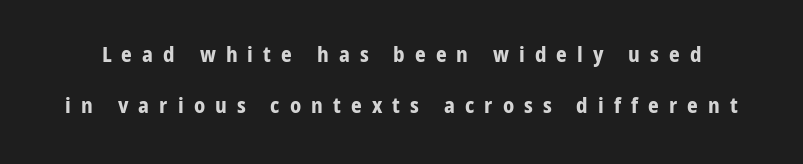
The image shows 21 px bold type, upright; set loose line spacing (2.42x), unusually wide letter spacing (+0.48 em), not underlined.
